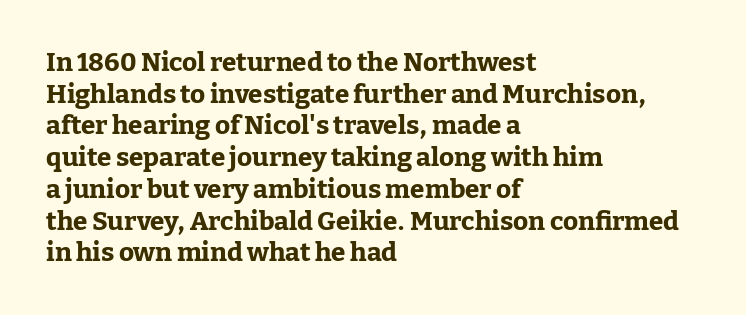
I'd describe the lettering as bold — thick and assertive. Words appear dense and cohesive because spacing is normal. Reading down the block, your eye returns to a fixed left position each line. The lettering holds an erect, upright posture throughout. Descender tails drop into unmarked territory.
